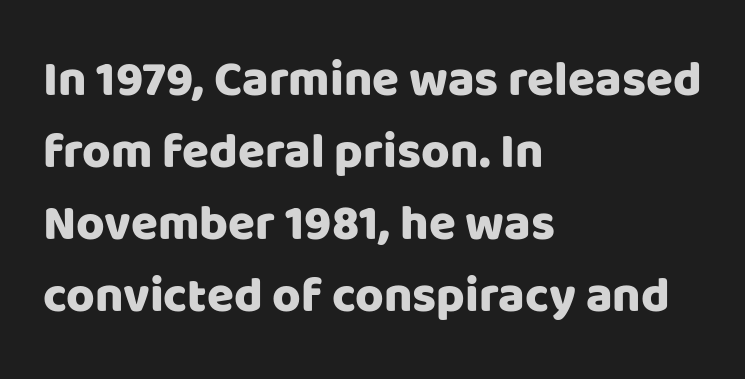
Q: Is the text italic (slanted)? A: No, it is upright.
Q: Is the typeface a serif or a sans-serif typeface? A: Sans-serif.
Q: Is the text underlined? A: No.
Q: How is the paragraph aligned? A: Left-aligned.
Q: Is the spacing between letters normal or unusually wide? A: Normal.
Q: Is the spacing between lines tight, normal or loose? A: Normal.
Q: Width (condensed, normal, or wide)? A: Normal.
Q: Stroke contrast? A: Low.
Q: x-height? A: Large.
Q: Monospaced? A: No.
